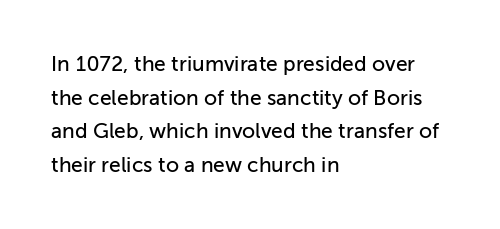
The image shows 21 px text type, upright; set left-aligned, normal line spacing (1.6x), normal letter spacing, not underlined.
